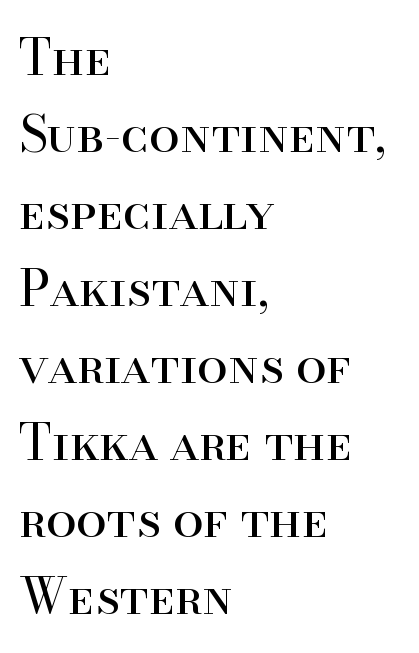
The image shows 49 px regular-weight serif type, upright; set left-aligned, normal line spacing (1.57x), normal letter spacing, not underlined; high stroke contrast and a small x-height.
